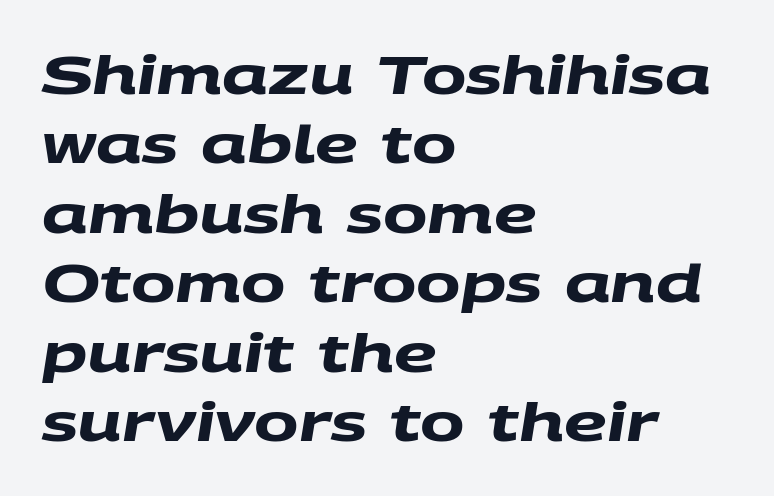
{"serif": "no", "bold": "yes", "weight": "heavy", "width": "wide", "stroke_contrast": "medium", "x_height": "large", "monospaced": "no", "underline": "no", "align": "left", "line_spacing": "normal", "line_spacing_ratio": 1.31, "letter_spacing": "normal", "letter_spacing_em": 0.0, "glyph_px": 53}
